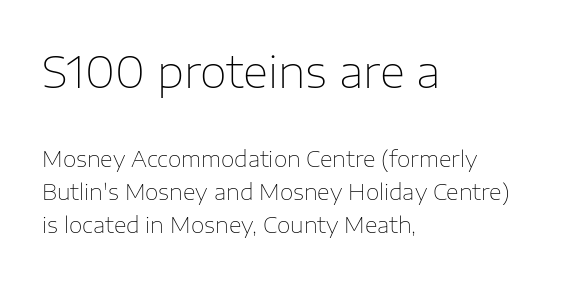
The image shows 44 px thin sans-serif type, upright; set left-aligned, normal line spacing (1.51x), normal letter spacing, not underlined; the first (top) block is 2.0x larger; low stroke contrast and a medium x-height.
